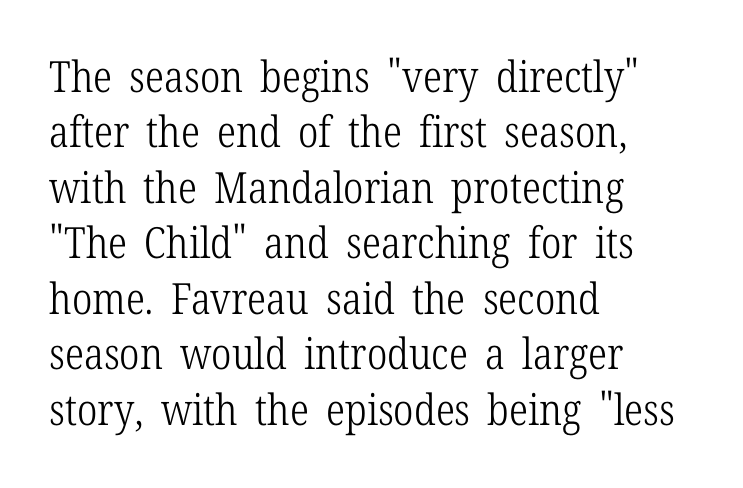
The image shows 43 px light, condensed serif type, upright; set left-aligned, normal line spacing (1.29x), normal letter spacing, not underlined; low stroke contrast and a medium x-height.
